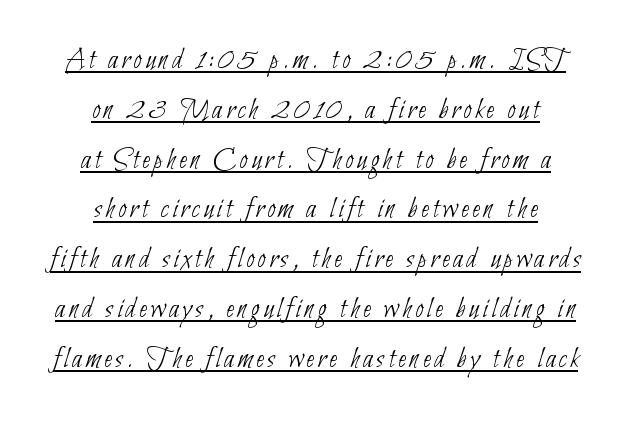
{"serif": "no", "bold": "no", "weight": "thin", "width": "condensed", "stroke_contrast": "low", "x_height": "small", "monospaced": "no", "underline": "yes", "align": "center", "line_spacing": "normal", "line_spacing_ratio": 1.66, "glyph_px": 30}
